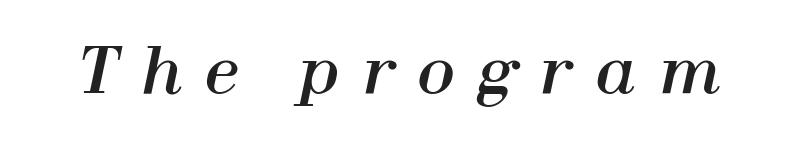
Q: Is the text italic (slanted)? A: Yes, it leans right by about 12 degrees.
Q: Is the text underlined? A: No.
Q: Is the spacing between letters normal or unusually wide? A: Unusually wide.
Q: Width (condensed, normal, or wide)? A: Normal.
Q: Stroke contrast? A: High.
Q: x-height? A: Medium.
Q: Monospaced? A: No.
